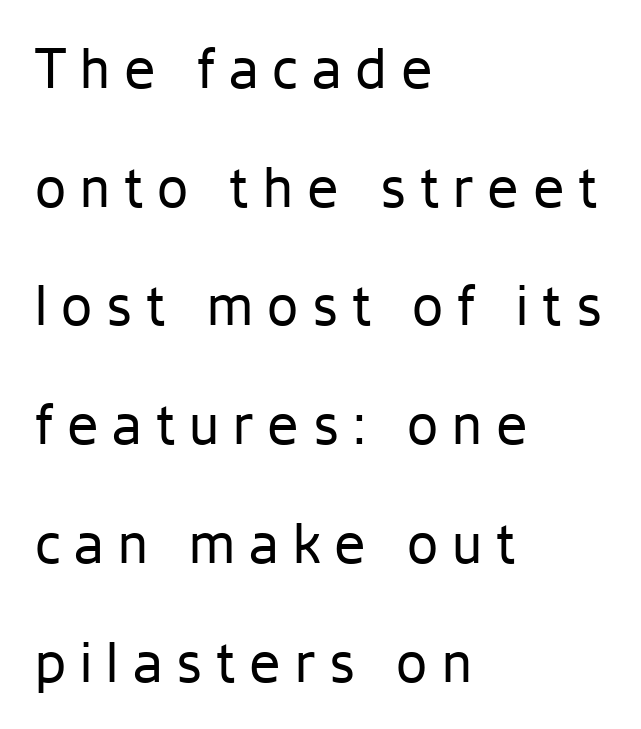
Serifs: no, the terminals of the letterforms are clean. No chunkiness to these letters — they're not bold. When letters stand straight like this, we call the style roman or upright. Is there much room between lines? Yes — plenty of vertical air separates them. The letters advance in unequal steps, a hallmark of proportional type.
